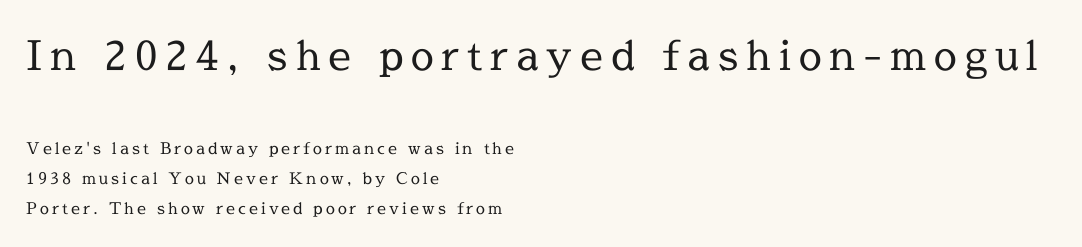
A student would notice the top passage is typeset larger than what follows. Unmarked baselines from the first word to the last. Visually the block forms a straight wall on the left and a jagged coastline on the right. The face used here is seriffed, in the tradition of book romans. Letters have the restrained weight of plain body copy at most.
